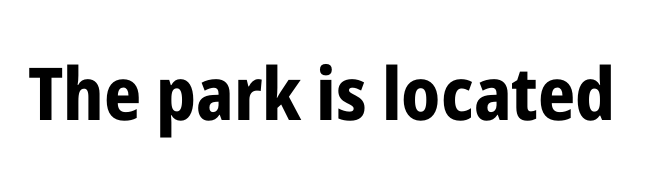
Q: Is the text bold? A: Yes.
Q: Is the text italic (slanted)? A: No, it is upright.
Q: Is the typeface a serif or a sans-serif typeface? A: Sans-serif.
Q: Is the text underlined? A: No.
Q: Is the spacing between letters normal or unusually wide? A: Normal.
Q: Width (condensed, normal, or wide)? A: Condensed.
Q: Stroke contrast? A: Low.
Q: x-height? A: Medium.
Q: Monospaced? A: No.
